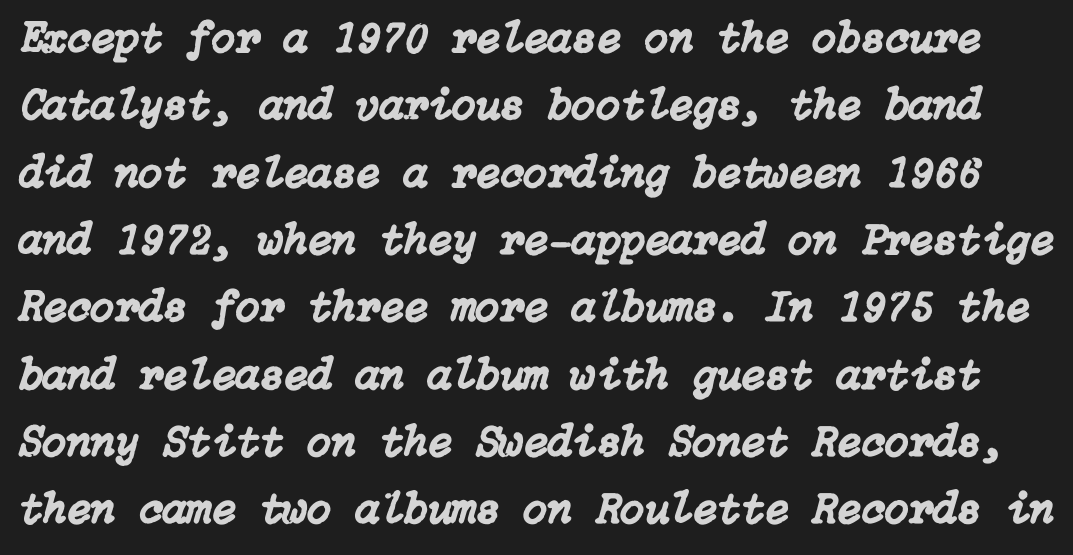
Q: Is the text italic (slanted)? A: Yes, it leans right by about 15 degrees.
Q: Is the text underlined? A: No.
Q: Is the spacing between letters normal or unusually wide? A: Normal.
Q: Is the spacing between lines tight, normal or loose? A: Normal.
Q: Width (condensed, normal, or wide)? A: Normal.
Q: Stroke contrast? A: Low.
Q: x-height? A: Medium.
